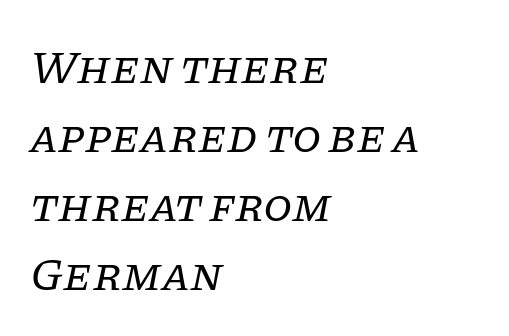
The image shows 47 px regular-weight serif type, italic (leaning right); set left-aligned, normal line spacing (1.47x), normal letter spacing, not underlined; low stroke contrast and a large x-height.
